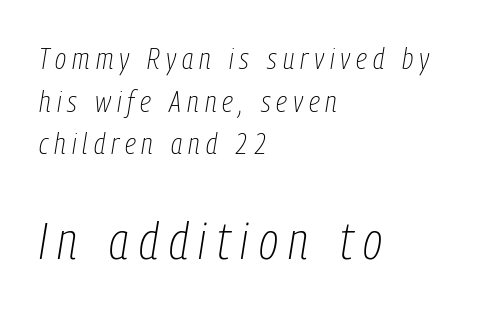
{"italic": "yes", "lean": "right", "slant_degrees": 9, "bold": "no", "weight": "thin", "width": "condensed", "stroke_contrast": "low", "x_height": "medium", "monospaced": "no", "underline": "no", "align": "left", "line_spacing": "normal", "line_spacing_ratio": 1.42, "letter_spacing": "wide", "letter_spacing_em": 0.2, "larger_block": "second", "size_ratio": 1.73, "glyph_px": 52}
